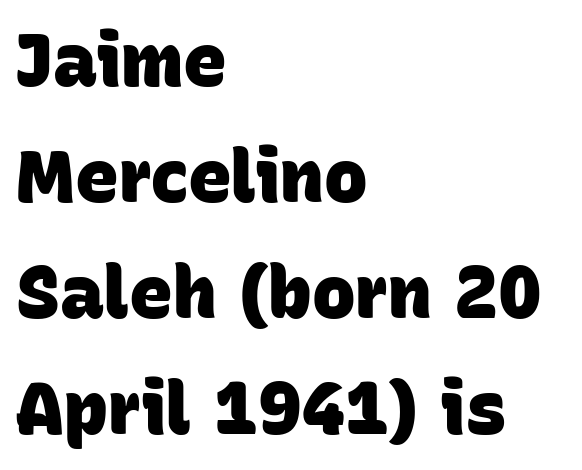
The image shows 73 px heavy sans-serif type; set left-aligned, normal line spacing (1.59x), normal letter spacing, not underlined; low stroke contrast and a large x-height.
